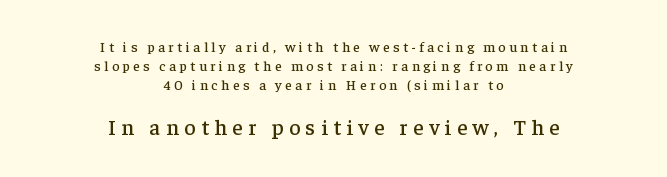
The image shows 22 px text type, upright; set centered, normal line spacing (1.36x), unusually wide letter spacing (+0.25 em), not underlined; the second (bottom) block is 1.57x larger.
